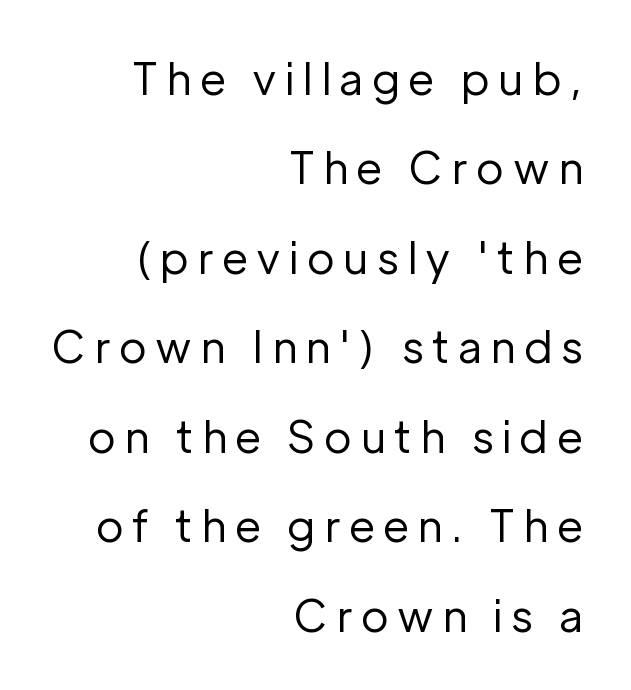
{"serif": "no", "italic": "no", "bold": "no", "weight": "regular", "width": "normal", "stroke_contrast": "low", "x_height": "medium", "monospaced": "no", "underline": "no", "align": "right", "line_spacing": "loose", "line_spacing_ratio": 2.08, "glyph_px": 43}
